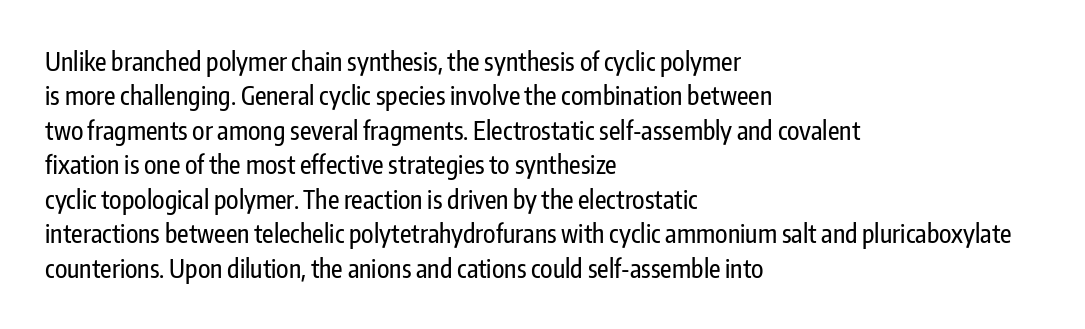
Style check: upright. All the whitespace from short lines collects on the right. Rule under the text: the space is simply empty. Leading matches the norm, producing a regular column.
